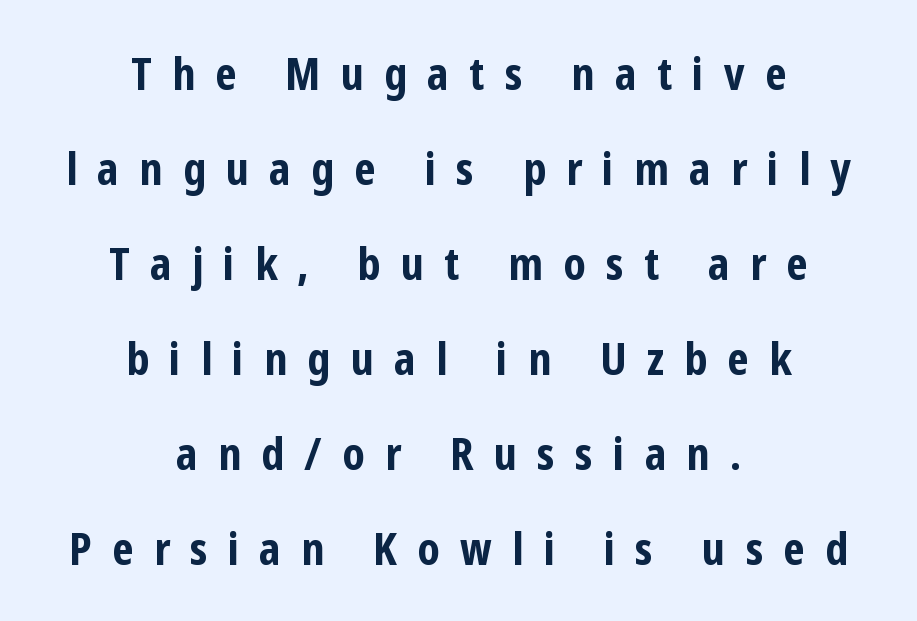
Visually the block forms a symmetrical silhouette, jagged on both flanks. The face used here is proportionally spaced, like ordinary book or web type. Unlike a traditional serif, this face leaves its strokes unadorned. The string is rendered with underlining switched off.
